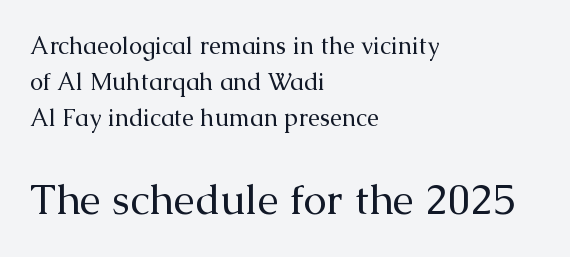
Q: Is the text bold? A: No.
Q: Is the text italic (slanted)? A: No, it is upright.
Q: Is the typeface a serif or a sans-serif typeface? A: Serif.
Q: Is the text underlined? A: No.
Q: How is the paragraph aligned? A: Left-aligned.
Q: Is the spacing between letters normal or unusually wide? A: Normal.
Q: Is the spacing between lines tight, normal or loose? A: Normal.
Q: Which block of text is set in a larger size, the first (top) or the second (bottom)? A: The second (bottom) one.
Q: Width (condensed, normal, or wide)? A: Normal.
Q: Stroke contrast? A: Medium.
Q: x-height? A: Medium.
Q: Monospaced? A: No.
